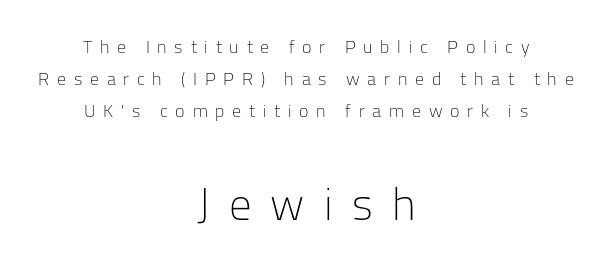
{"serif": "no", "italic": "no", "bold": "no", "weight": "light", "width": "normal", "stroke_contrast": "low", "x_height": "medium", "monospaced": "no", "underline": "no", "align": "center", "line_spacing_ratio": 1.78, "letter_spacing": "wide", "letter_spacing_em": 0.43, "larger_block": "second", "size_ratio": 2.5, "glyph_px": 45}
